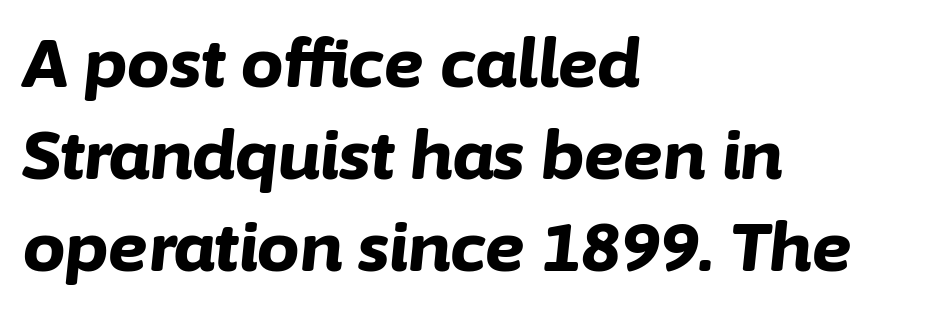
Q: Is the text bold? A: Yes.
Q: Is the text italic (slanted)? A: Yes, it leans right by about 6 degrees.
Q: Is the text underlined? A: No.
Q: How is the paragraph aligned? A: Left-aligned.
Q: Is the spacing between letters normal or unusually wide? A: Normal.
Q: Is the spacing between lines tight, normal or loose? A: Normal.
Q: Width (condensed, normal, or wide)? A: Normal.
Q: Stroke contrast? A: Low.
Q: x-height? A: Medium.
Q: Monospaced? A: No.
